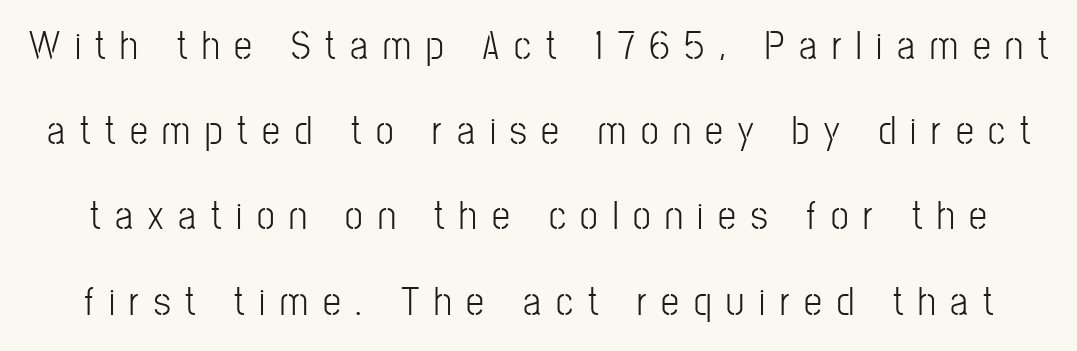
The image shows 40 px light, condensed sans-serif type, upright; set loose line spacing (2.13x), unusually wide letter spacing (+0.37 em), not underlined; low stroke contrast and a medium x-height.
